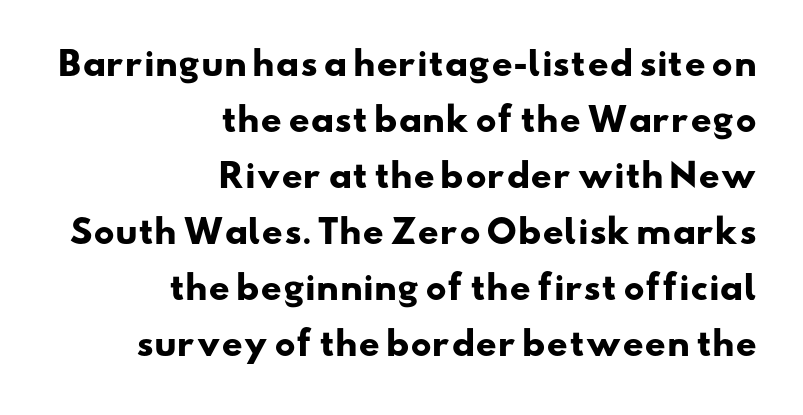
Each letter's strokes conclude bluntly, with no projecting serifs. Alignment: flush right. Is the type bold? Yes — the strokes are clearly thick and heavy. This block has exactly the height ordinary leading produces. Honestly, there is no underline to notice here at all. Character widths vary here, with narrow letters taking less room than wide ones.
